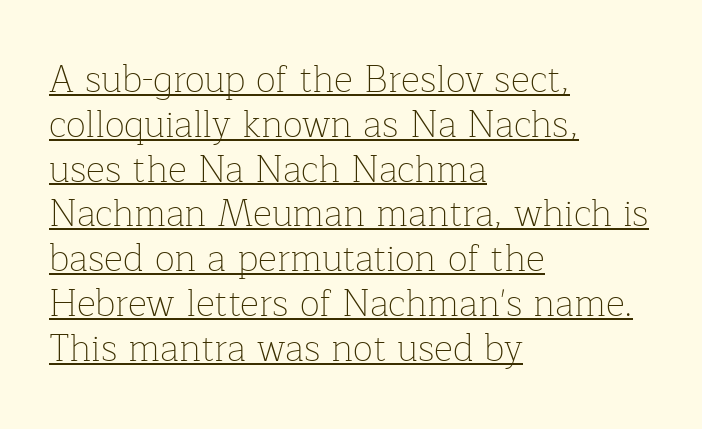
{"serif": "yes", "italic": "no", "bold": "no", "weight": "thin", "width": "normal", "stroke_contrast": "low", "x_height": "medium", "monospaced": "no", "underline": "yes", "align": "left", "line_spacing_ratio": 1.21, "letter_spacing": "normal", "letter_spacing_em": 0.0, "glyph_px": 37}
